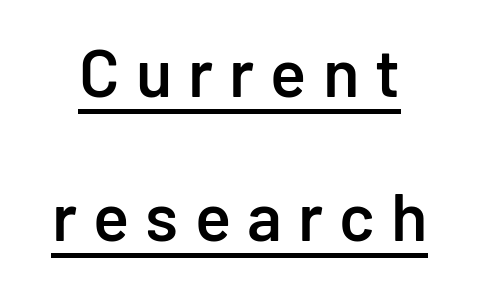
The image shows 67 px semibold sans-serif type, upright; set loose line spacing (2.15x), unusually wide letter spacing (+0.24 em), underlined; low stroke contrast and a medium x-height.
